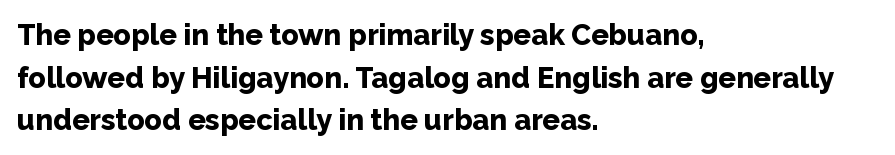
{"serif": "no", "italic": "no", "bold": "yes", "weight": "bold", "width": "normal", "stroke_contrast": "low", "x_height": "medium", "monospaced": "no", "underline": "no", "align": "left", "line_spacing": "normal", "line_spacing_ratio": 1.47, "letter_spacing": "normal", "letter_spacing_em": 0.0, "glyph_px": 29}
